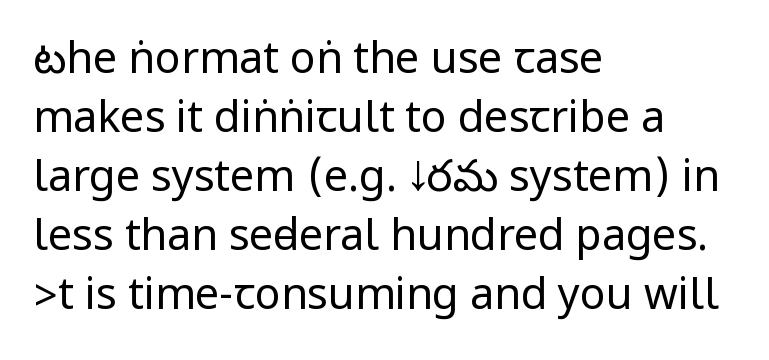
Q: Is the text bold? A: No.
Q: Is the text italic (slanted)? A: No, it is upright.
Q: Is the typeface a serif or a sans-serif typeface? A: Sans-serif.
Q: Is the text underlined? A: No.
Q: How is the paragraph aligned? A: Left-aligned.
Q: Is the spacing between letters normal or unusually wide? A: Normal.
Q: Is the spacing between lines tight, normal or loose? A: Normal.
Q: Width (condensed, normal, or wide)? A: Condensed.
Q: Stroke contrast? A: Low.
